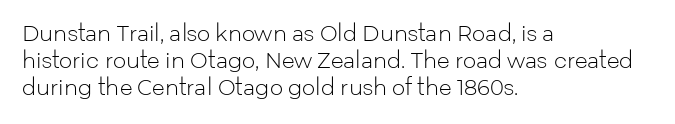
{"italic": "no", "bold": "no", "underline": "no", "align": "left", "line_spacing": "normal", "line_spacing_ratio": 1.29, "letter_spacing": "normal", "letter_spacing_em": 0.0, "glyph_px": 21}
